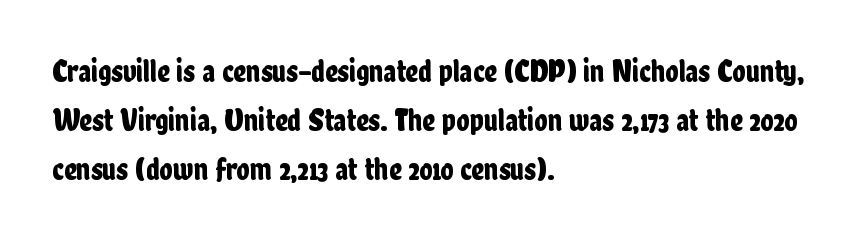
Q: Is the text italic (slanted)? A: No, it is upright.
Q: Is the typeface a serif or a sans-serif typeface? A: Sans-serif.
Q: Is the text underlined? A: No.
Q: How is the paragraph aligned? A: Left-aligned.
Q: Is the spacing between letters normal or unusually wide? A: Normal.
Q: Is the spacing between lines tight, normal or loose? A: Normal.
Q: Width (condensed, normal, or wide)? A: Condensed.
Q: Stroke contrast? A: Low.
Q: x-height? A: Medium.
Q: Monospaced? A: No.
